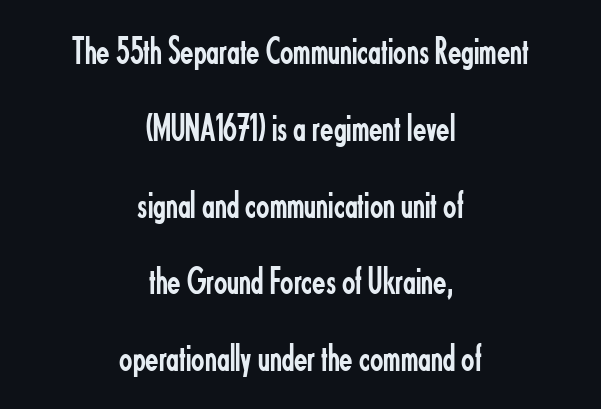
{"serif": "no", "italic": "no", "bold": "no", "weight": "regular", "width": "condensed", "stroke_contrast": "low", "x_height": "small", "monospaced": "no", "underline": "no", "align": "center", "line_spacing": "loose", "line_spacing_ratio": 1.97, "letter_spacing": "normal", "letter_spacing_em": 0.0, "glyph_px": 39}
